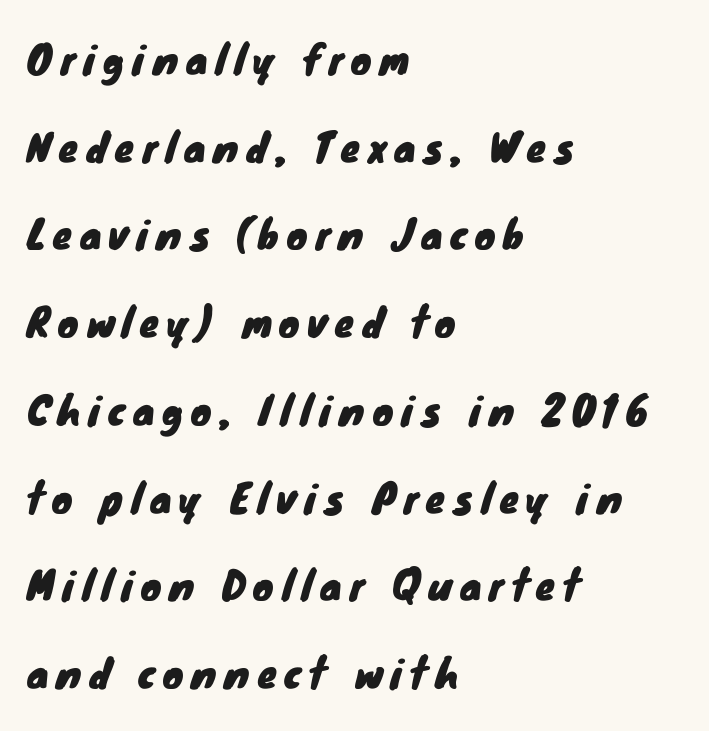
{"serif": "no", "width": "normal", "stroke_contrast": "low", "x_height": "small", "monospaced": "no", "underline": "no", "align": "left", "line_spacing": "loose", "line_spacing_ratio": 2.25, "letter_spacing": "wide", "letter_spacing_em": 0.2, "glyph_px": 39}
